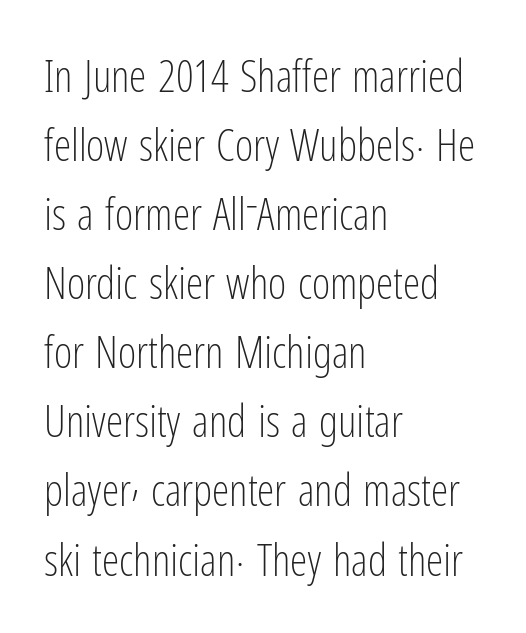
The image shows 44 px light, condensed sans-serif type, upright; set left-aligned, normal line spacing (1.57x), normal letter spacing, not underlined; low stroke contrast and a medium x-height.
